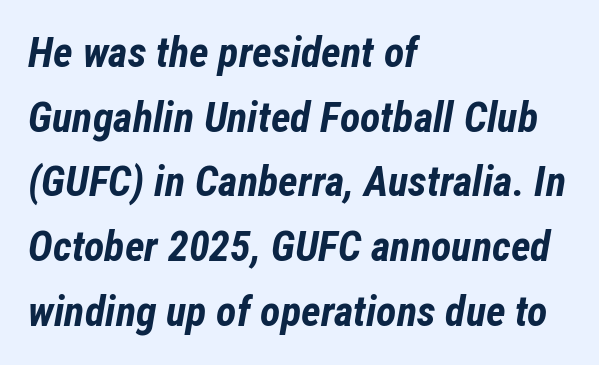
The image shows 42 px bold, condensed type, italic (leaning right); set left-aligned, normal line spacing (1.54x), normal letter spacing, not underlined; low stroke contrast and a medium x-height.
